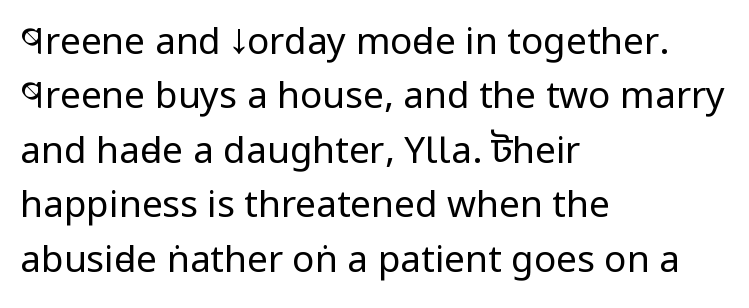
{"serif": "no", "italic": "no", "bold": "no", "weight": "regular", "width": "condensed", "stroke_contrast": "low", "x_height": "large", "monospaced": "no", "underline": "no", "align": "left", "line_spacing": "normal", "line_spacing_ratio": 1.47, "letter_spacing": "normal", "letter_spacing_em": 0.0, "glyph_px": 37}
